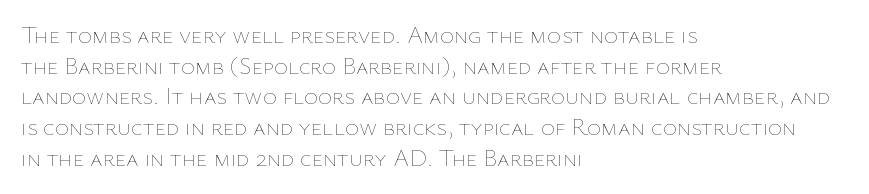
Is the type heavy? It reads as light-to-regular instead. Leftover space on each line is placed entirely after the last word. Characters follow at the spacing the type designer built in. The passage shown stacks its lines at a standard gap.
